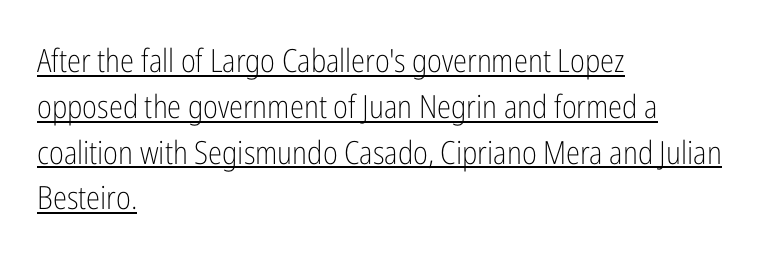
Note the varied advance widths — an 'i' is clearly narrower than an 'm'. This is roman type, the default non-slanted kind. Honestly, the underline is the first thing you notice here. The typesetting does not lean heavy: it is not bold. This block has exactly the height ordinary leading produces.
